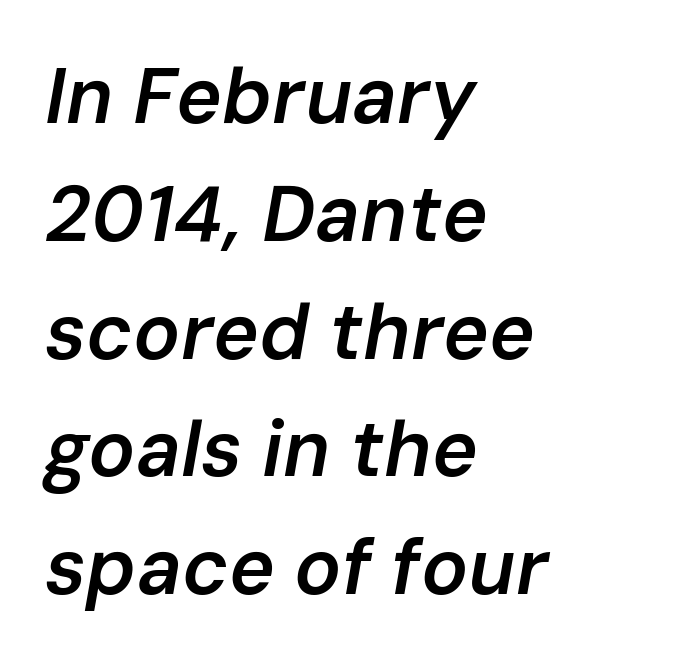
Q: Is the text bold? A: Semi-bold.
Q: Is the text italic (slanted)? A: Yes, it leans right by about 10 degrees.
Q: Is the text underlined? A: No.
Q: How is the paragraph aligned? A: Left-aligned.
Q: Is the spacing between letters normal or unusually wide? A: Normal.
Q: Is the spacing between lines tight, normal or loose? A: Normal.
Q: Width (condensed, normal, or wide)? A: Normal.
Q: Stroke contrast? A: Low.
Q: x-height? A: Medium.
Q: Monospaced? A: No.
